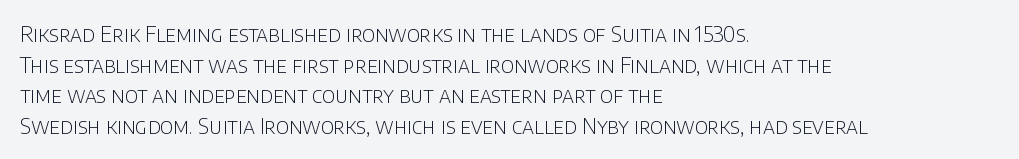
The strip under each line holds only bare page. The lines in this sample share a left origin and differ only in where they stop. The block of text has a typical density, with ordinary space between rows. A typesetter would call this zero additional tracking. Each stroke keeps to a modest, everyday thickness or less. Style check: upright.
